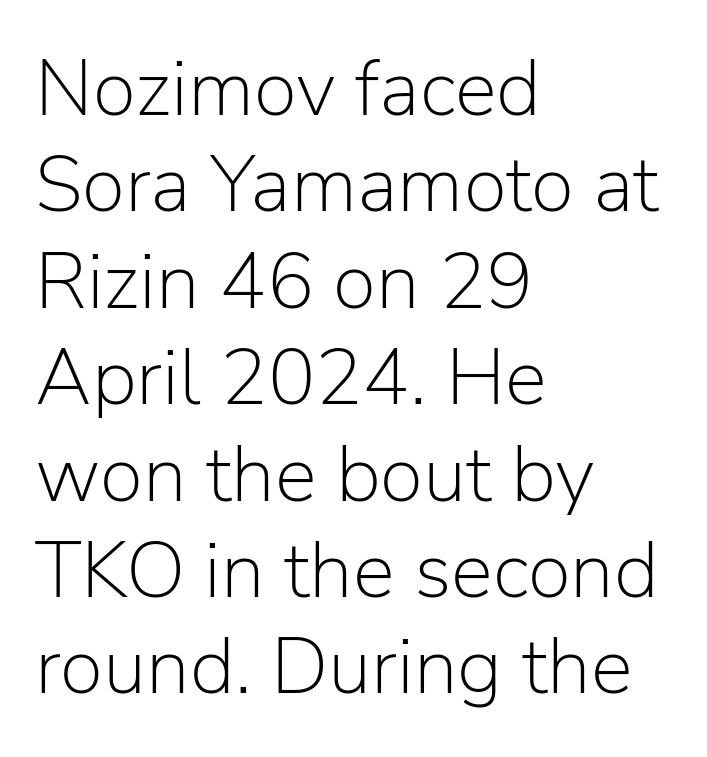
The image shows 79 px light sans-serif type, upright; set left-aligned, line spacing 1.22x, normal letter spacing, not underlined; low stroke contrast and a medium x-height.
